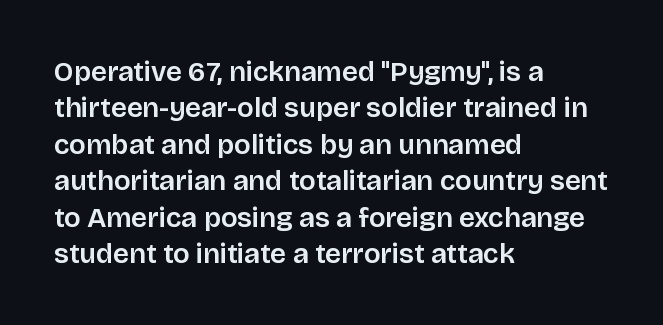
Looks like regular typesetting: each glyph gets only the width it needs. The string is rendered with underlining switched off. Reading down the block, your eye returns to a fixed left position each line. Are there feet on the stems? There aren't — it's a sans.
